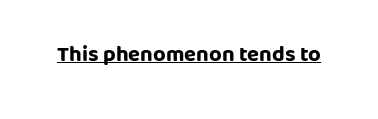
Q: Is the text bold? A: Yes.
Q: Is the text italic (slanted)? A: No, it is upright.
Q: Is the text underlined? A: Yes.
Q: Is the spacing between letters normal or unusually wide? A: Normal.
